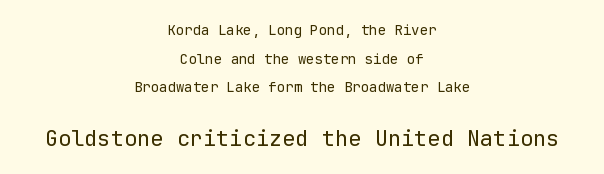
Q: Is the text bold? A: No.
Q: Is the text italic (slanted)? A: No, it is upright.
Q: Is the text underlined? A: No.
Q: How is the paragraph aligned? A: Centered.
Q: Is the spacing between letters normal or unusually wide? A: Normal.
Q: Is the spacing between lines tight, normal or loose? A: Loose.
Q: Which block of text is set in a larger size, the first (top) or the second (bottom)? A: The second (bottom) one.
